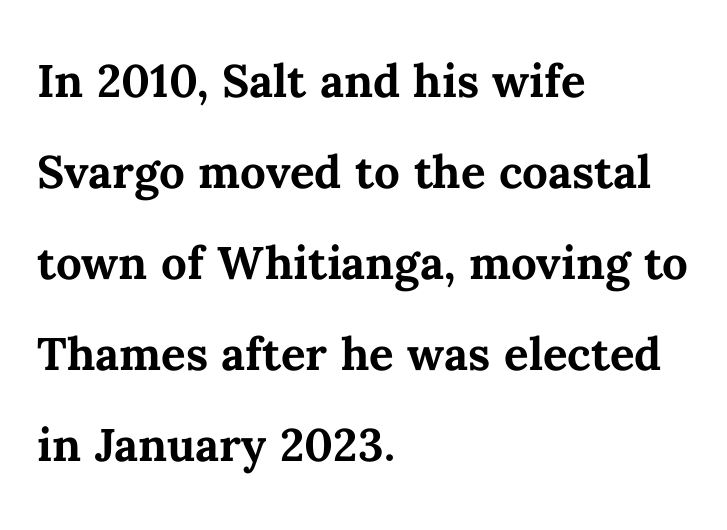
The image shows 61 px semibold type, upright; set left-aligned, normal line spacing (1.49x), normal letter spacing, not underlined; medium stroke contrast and a medium x-height.
